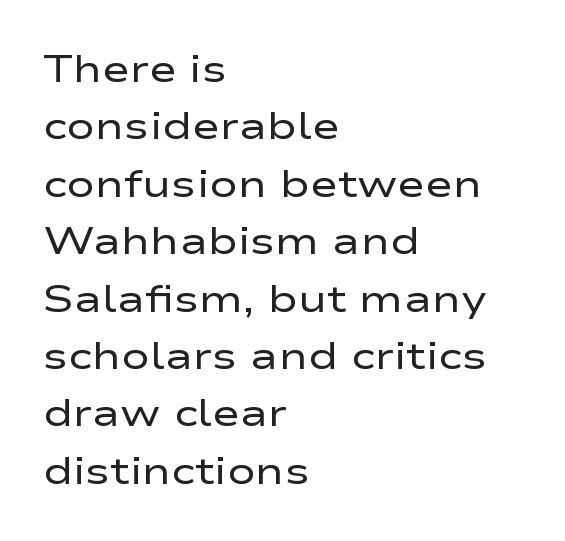
These lines are composed in type without serifs. In terms of leading, this rendering sits right in the middle. Every character sits straight up, as roman type does. You could call the tracking neutral — neither tight nor loose.
